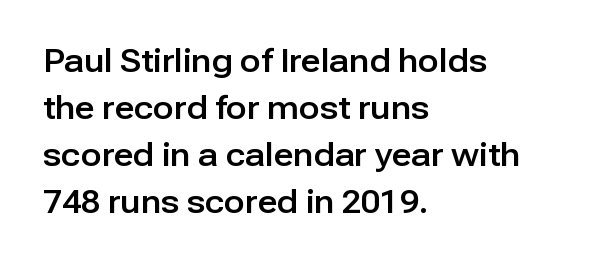
Q: Is the text italic (slanted)? A: No, it is upright.
Q: Is the typeface a serif or a sans-serif typeface? A: Sans-serif.
Q: Is the text underlined? A: No.
Q: How is the paragraph aligned? A: Left-aligned.
Q: Is the spacing between letters normal or unusually wide? A: Normal.
Q: Is the spacing between lines tight, normal or loose? A: Normal.
Q: Width (condensed, normal, or wide)? A: Normal.
Q: Stroke contrast? A: Low.
Q: x-height? A: Medium.
Q: Monospaced? A: No.
